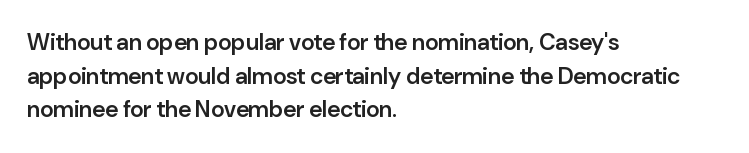
{"italic": "no", "bold": "semi", "underline": "no", "align": "left", "line_spacing": "normal", "line_spacing_ratio": 1.46, "letter_spacing": "normal", "letter_spacing_em": 0.0, "glyph_px": 23}
